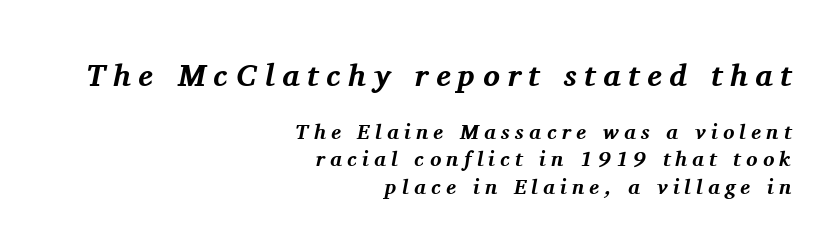
Students, observe: this is what conventionally led text looks like. Check where the strokes stop: tiny serifs finish them off. Horizontally, the lines are justified to the trailing edge only. Which of the two is more prominent by size? The first, at the top. Varying glyph widths throughout — classic text-font behaviour.
